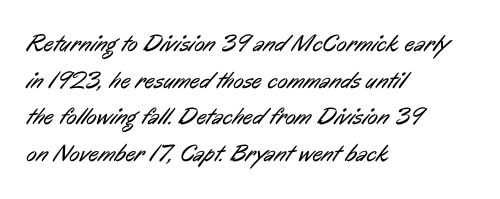
The image shows 24 px text type; set left-aligned, normal line spacing (1.53x), normal letter spacing, not underlined.
